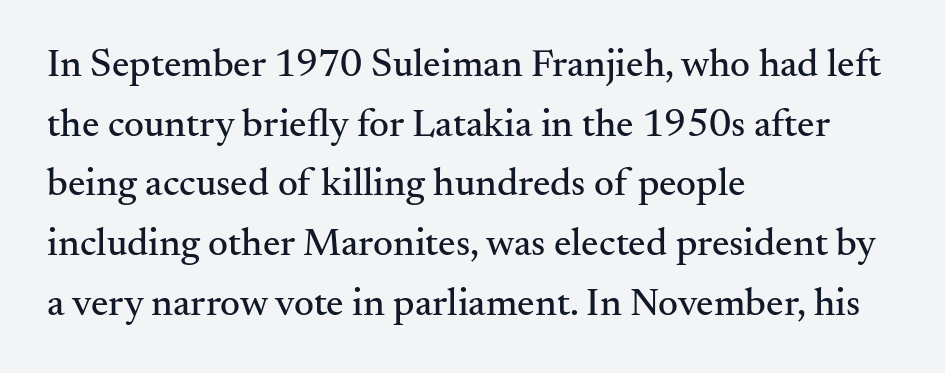
The image shows 39 px serif type, upright; set left-aligned, normal line spacing (1.53x), normal letter spacing, not underlined; medium stroke contrast and a small x-height.
